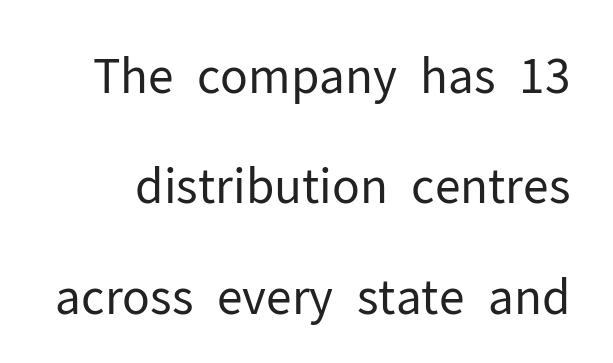
Is the type heavy? It reads as light-to-regular instead. The lettering holds an erect, upright posture throughout. To sum up the face: it is a sans, with no serifs. Each letter keeps its own natural width here, so spacing adapts to shape. There is no visible air inserted between adjacent glyphs.
